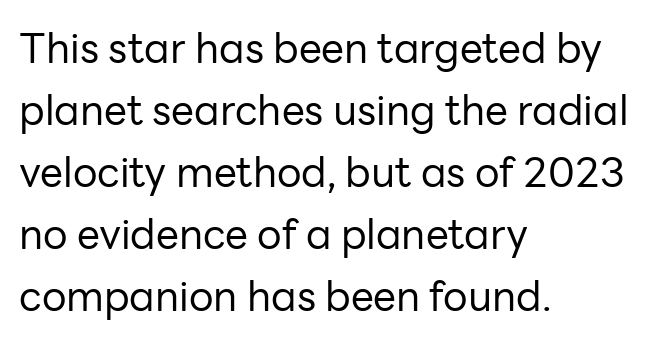
Q: Is the text bold? A: No.
Q: Is the text italic (slanted)? A: No, it is upright.
Q: Is the typeface a serif or a sans-serif typeface? A: Sans-serif.
Q: Is the text underlined? A: No.
Q: How is the paragraph aligned? A: Left-aligned.
Q: Is the spacing between letters normal or unusually wide? A: Normal.
Q: Is the spacing between lines tight, normal or loose? A: Normal.
Q: Width (condensed, normal, or wide)? A: Normal.
Q: Stroke contrast? A: Low.
Q: x-height? A: Medium.
Q: Monospaced? A: No.
